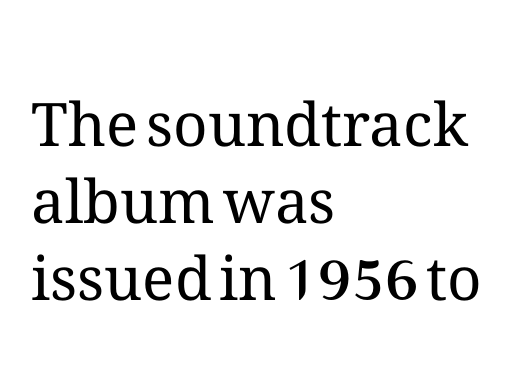
These glyphs show unthickened strokes, regular width or finer. Here the glyphs are tracked normally, forming tight word shapes. Check the space under the baseline: it is left empty. Interline gaps are of average width in this sample. Proportional: the letters do not fall into vertical columns.
